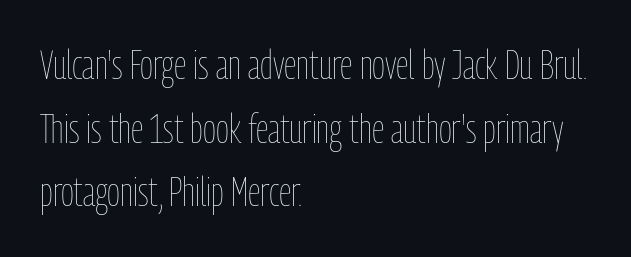
Only glyphs here, with clear space below each row. You could not count columns in this text — the font is proportionally spaced. Each line starts at the same left margin while the right side varies. Horizontal bands of white between lines are of average thickness. Quick note: not italic, upright.
